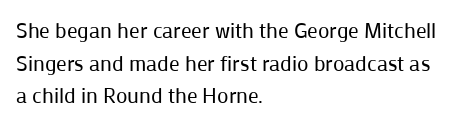
{"italic": "no", "bold": "no", "underline": "no", "align": "left", "line_spacing": "normal", "line_spacing_ratio": 1.55, "letter_spacing": "normal", "letter_spacing_em": 0.0, "glyph_px": 21}
